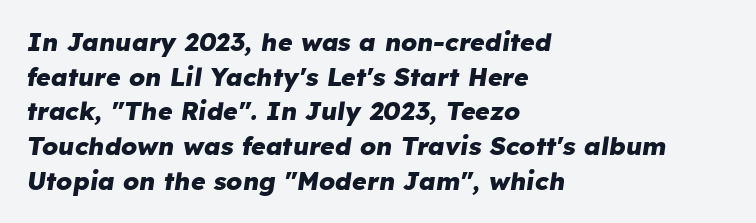
{"italic": "yes", "lean": "right", "slant_degrees": 8, "bold": "yes", "underline": "no", "align": "left", "line_spacing": "normal", "line_spacing_ratio": 1.39, "letter_spacing": "normal", "letter_spacing_em": 0.0, "glyph_px": 25}
